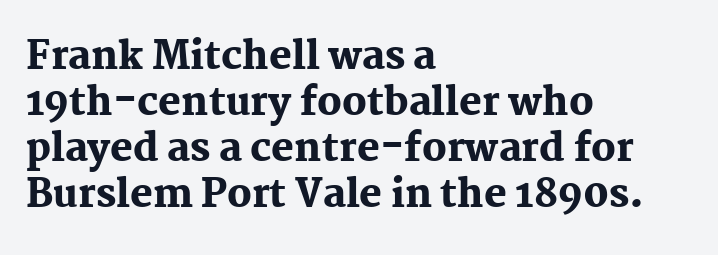
The image shows 38 px heavy serif type, upright; set left-aligned, line spacing 1.21x, normal letter spacing, not underlined; medium stroke contrast and a medium x-height.
